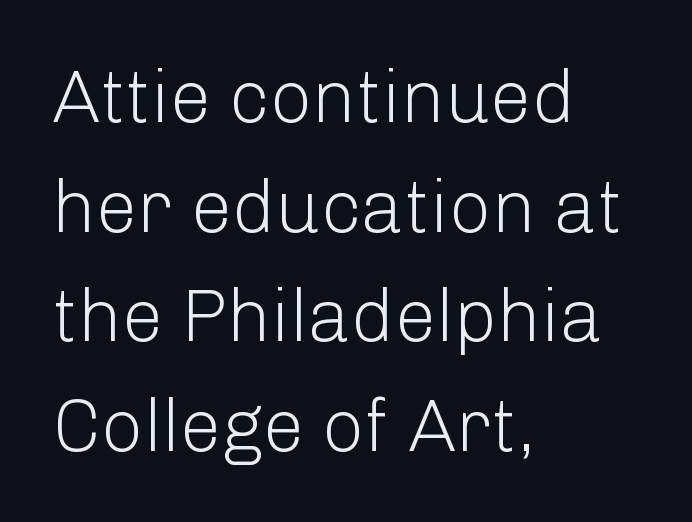
The image shows 74 px light sans-serif type, upright; set left-aligned, normal line spacing (1.48x), normal letter spacing, not underlined; low stroke contrast and a medium x-height.
